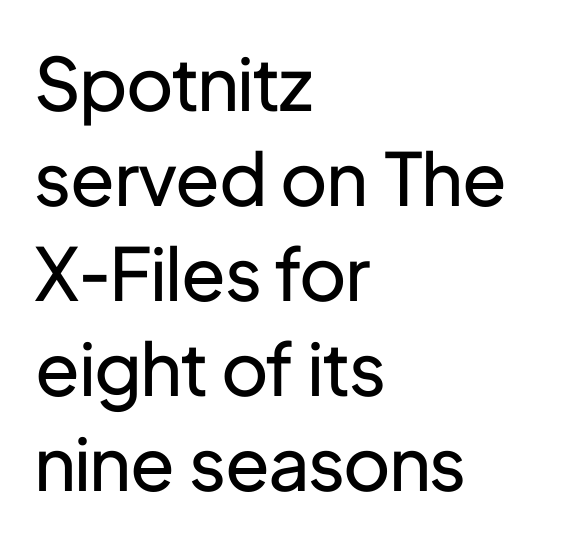
Heaviness? Minimal to ordinary, like unemphasized prose. Short note: letters normally spaced. Proportional: the letters do not fall into vertical columns. Are there feet on the stems? There aren't — it's a sans. Line beginnings align vertically; line endings do not.
